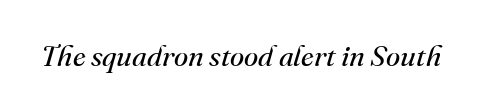
The image shows 29 px regular-weight serif type, italic (leaning right); set normal letter spacing, not underlined; medium stroke contrast and a small x-height.
